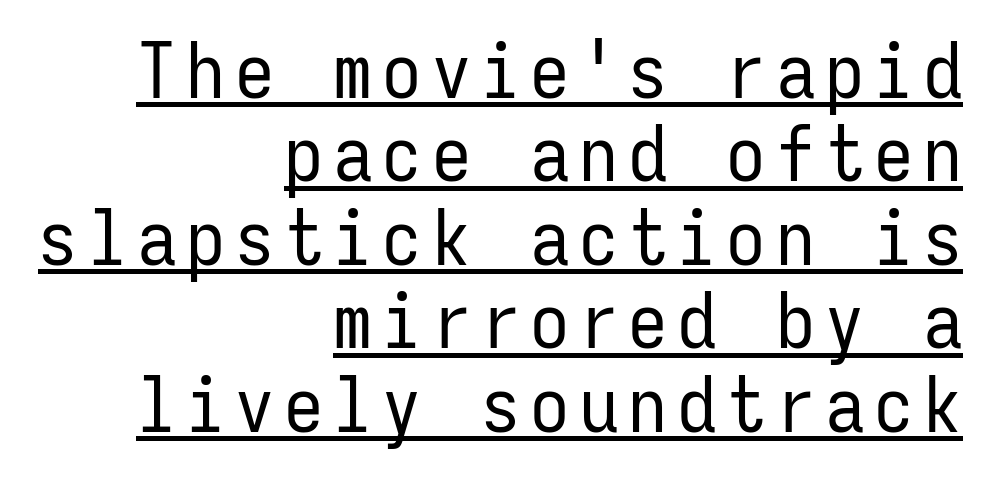
Q: Is the text bold? A: No.
Q: Is the text italic (slanted)? A: No, it is upright.
Q: Is the typeface a serif or a sans-serif typeface? A: Sans-serif.
Q: Is the text underlined? A: Yes.
Q: How is the paragraph aligned? A: Right-aligned.
Q: Is the spacing between lines tight, normal or loose? A: Tight.
Q: Width (condensed, normal, or wide)? A: Condensed.
Q: Stroke contrast? A: Low.
Q: x-height? A: Medium.
Q: Monospaced? A: Yes.
